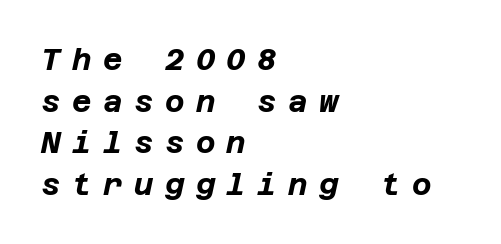
The image shows 30 px bold type, italic (leaning right); set left-aligned, normal line spacing (1.39x), unusually wide letter spacing (+0.38 em), not underlined; low stroke contrast and a large x-height.
